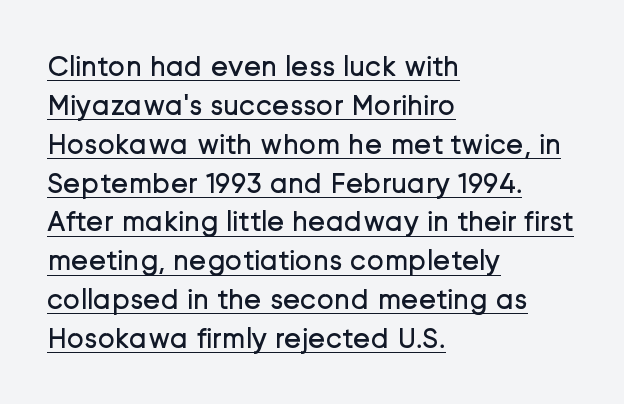
{"serif": "no", "italic": "no", "bold": "no", "weight": "regular", "width": "normal", "stroke_contrast": "low", "x_height": "medium", "monospaced": "no", "underline": "yes", "align": "left", "line_spacing": "normal", "line_spacing_ratio": 1.34, "letter_spacing": "normal", "letter_spacing_em": 0.0, "glyph_px": 29}
